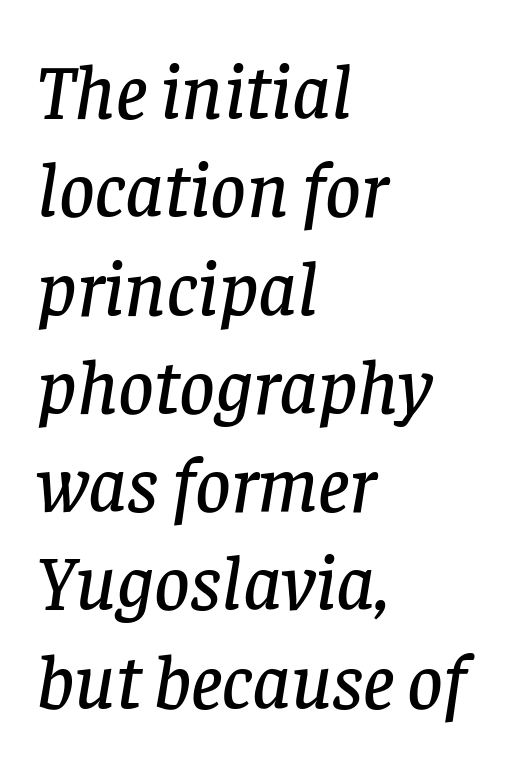
Rule under the text: the space is simply empty. The passage is arranged the way most books set body copy — flush left. Short note: letters normally spaced. A normal amount of white space separates one row of letters from the next. Here the designer chose a conventional face with non-uniform glyph widths. The designer went with a serif here, giving each stem small feet.
